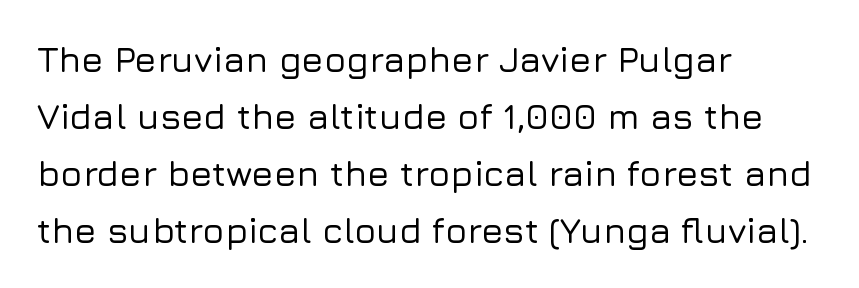
The image shows 36 px sans-serif type, upright; set left-aligned, normal line spacing (1.58x), normal letter spacing, not underlined; low stroke contrast and a medium x-height.
